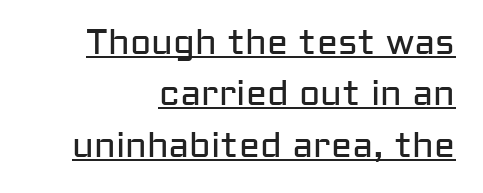
Q: Is the text bold? A: No.
Q: Is the text italic (slanted)? A: No, it is upright.
Q: Is the typeface a serif or a sans-serif typeface? A: Sans-serif.
Q: Is the text underlined? A: Yes.
Q: How is the paragraph aligned? A: Right-aligned.
Q: Is the spacing between letters normal or unusually wide? A: Normal.
Q: Is the spacing between lines tight, normal or loose? A: Normal.
Q: Width (condensed, normal, or wide)? A: Normal.
Q: Stroke contrast? A: Low.
Q: x-height? A: Medium.
Q: Monospaced? A: No.
